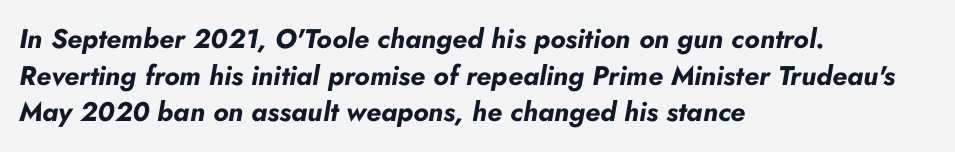
{"italic": "yes", "lean": "right", "slant_degrees": 10, "bold": "yes", "underline": "no", "align": "left", "line_spacing": "normal", "line_spacing_ratio": 1.36, "letter_spacing": "normal", "letter_spacing_em": 0.0, "glyph_px": 27}
